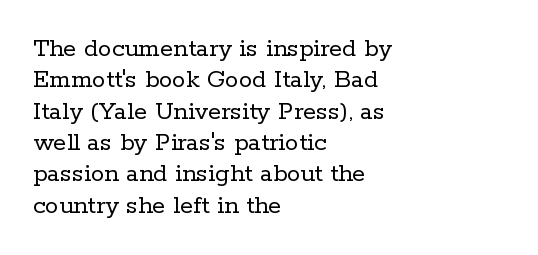
Q: Is the text bold? A: No.
Q: Is the text italic (slanted)? A: No, it is upright.
Q: Is the text underlined? A: No.
Q: How is the paragraph aligned? A: Left-aligned.
Q: Is the spacing between letters normal or unusually wide? A: Normal.
